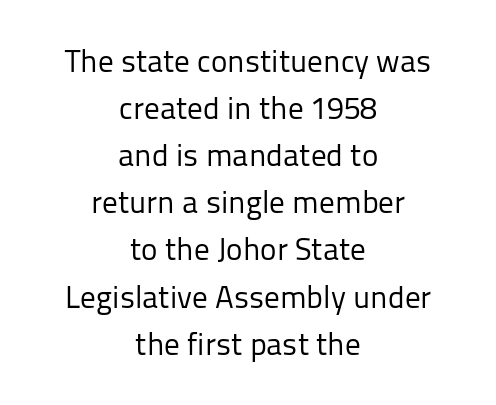
Q: Is the text bold? A: No.
Q: Is the text italic (slanted)? A: No, it is upright.
Q: Is the typeface a serif or a sans-serif typeface? A: Sans-serif.
Q: Is the text underlined? A: No.
Q: How is the paragraph aligned? A: Centered.
Q: Is the spacing between letters normal or unusually wide? A: Normal.
Q: Is the spacing between lines tight, normal or loose? A: Normal.
Q: Width (condensed, normal, or wide)? A: Normal.
Q: Stroke contrast? A: Low.
Q: x-height? A: Medium.
Q: Monospaced? A: No.
